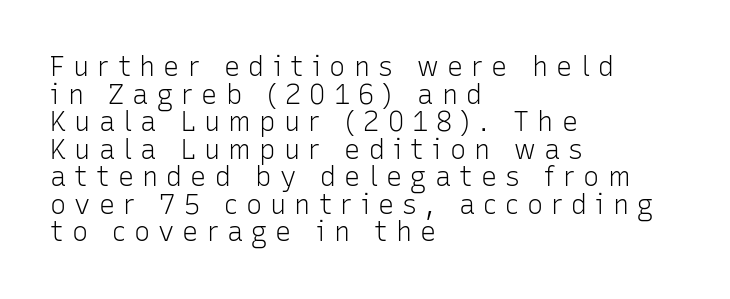
{"italic": "no", "bold": "no", "underline": "no", "align": "left", "line_spacing": "tight", "line_spacing_ratio": 1.02, "letter_spacing": "wide", "letter_spacing_em": 0.3, "glyph_px": 27}
